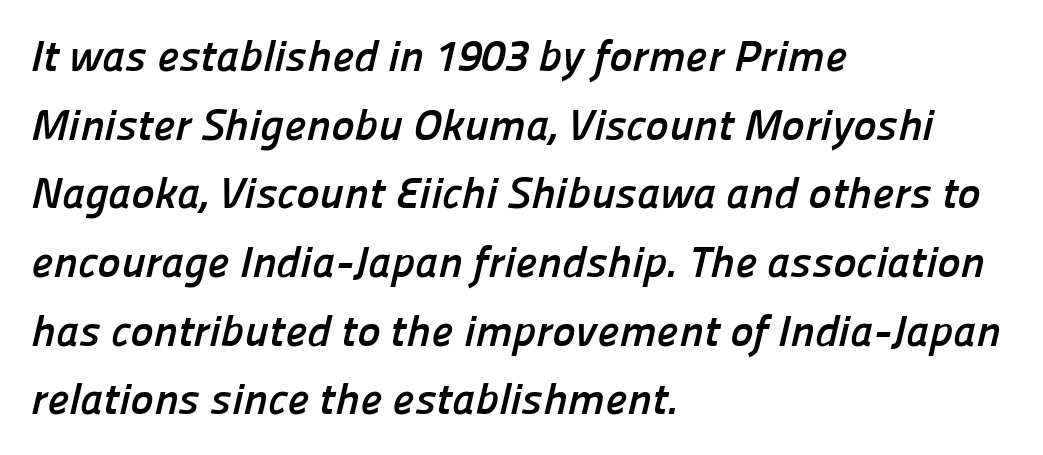
The image shows 44 px semibold sans-serif type; set left-aligned, normal line spacing (1.56x), normal letter spacing, not underlined; low stroke contrast and a medium x-height.
